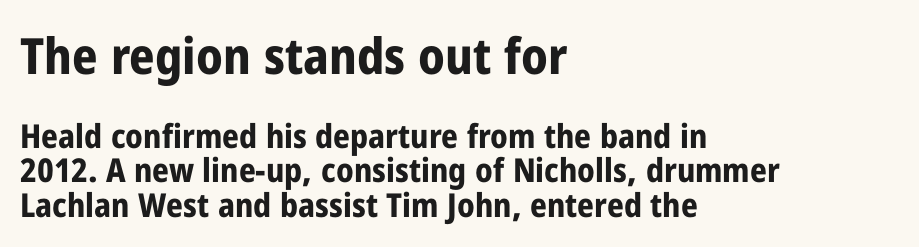
These lines are set flush left with a ragged right edge. The specimen reads as upright at a glance. Glance below the letters and you will spot only blank space. Type style note: lacks serifs.
